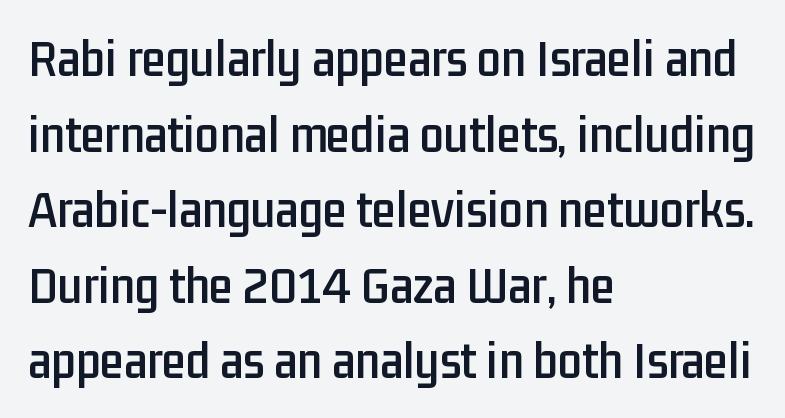
Q: Is the text italic (slanted)? A: No, it is upright.
Q: Is the typeface a serif or a sans-serif typeface? A: Sans-serif.
Q: Is the text underlined? A: No.
Q: How is the paragraph aligned? A: Left-aligned.
Q: Is the spacing between letters normal or unusually wide? A: Normal.
Q: Is the spacing between lines tight, normal or loose? A: Normal.
Q: Width (condensed, normal, or wide)? A: Condensed.
Q: Stroke contrast? A: Low.
Q: x-height? A: Medium.
Q: Monospaced? A: No.
